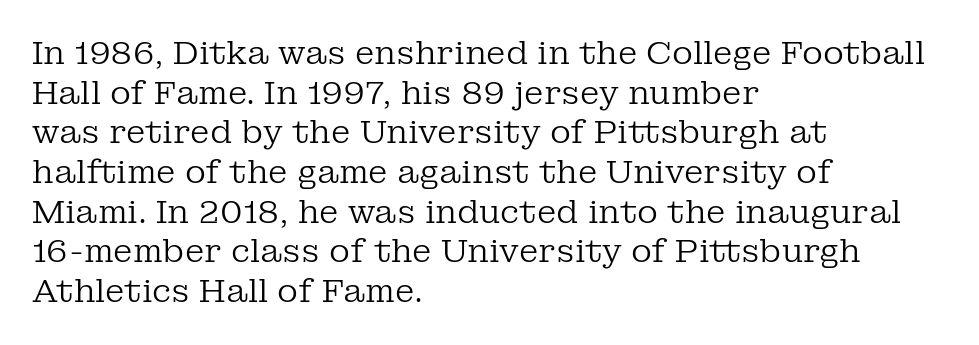
If you drew a ruler down the left edge, every line would touch it. Compared with a typical body face, this is equally light or lighter still. Underline: absent. How are the letters spaced? Ordinarily, with no added tracking. Each letter keeps its own natural width here, so spacing adapts to shape. Style check: upright.
